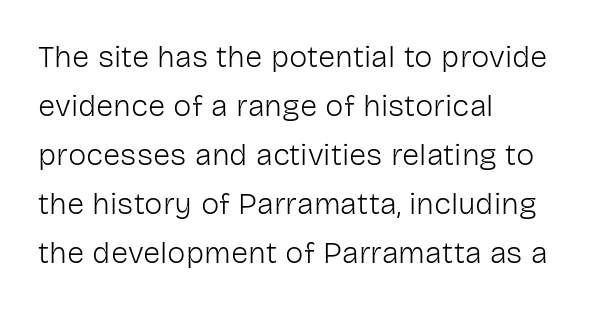
The image shows 31 px light sans-serif type, upright; set left-aligned, normal line spacing (1.58x), normal letter spacing, not underlined; low stroke contrast and a medium x-height.
